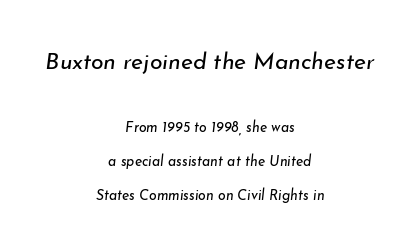
Q: Is the text bold? A: No.
Q: Is the text italic (slanted)? A: Yes, it leans right by about 7 degrees.
Q: Is the text underlined? A: No.
Q: How is the paragraph aligned? A: Centered.
Q: Is the spacing between letters normal or unusually wide? A: Normal.
Q: Is the spacing between lines tight, normal or loose? A: Loose.
Q: Which block of text is set in a larger size, the first (top) or the second (bottom)? A: The first (top) one.
